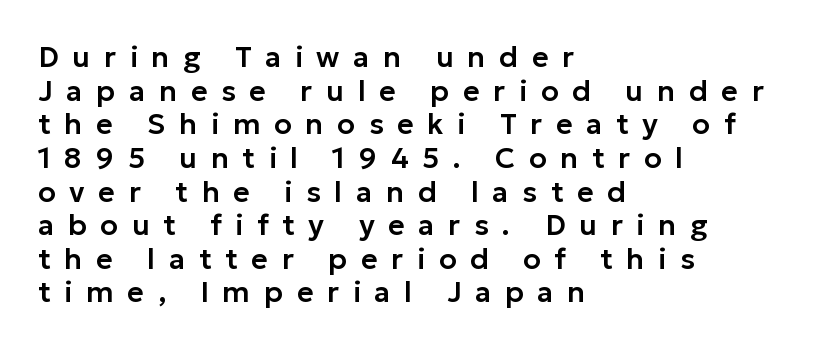
Q: Is the text italic (slanted)? A: No, it is upright.
Q: Is the typeface a serif or a sans-serif typeface? A: Sans-serif.
Q: Is the text underlined? A: No.
Q: How is the paragraph aligned? A: Left-aligned.
Q: Is the spacing between letters normal or unusually wide? A: Unusually wide.
Q: Width (condensed, normal, or wide)? A: Normal.
Q: Stroke contrast? A: Low.
Q: x-height? A: Medium.
Q: Monospaced? A: No.
